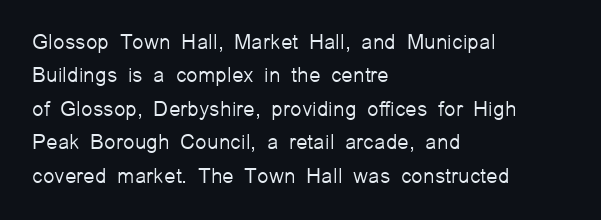
How would I describe the line gaps? Plain and ordinary. Weight: in the light-to-regular range. The type is set solid horizontally, with unmodified tracking. The lines are quadded left.
